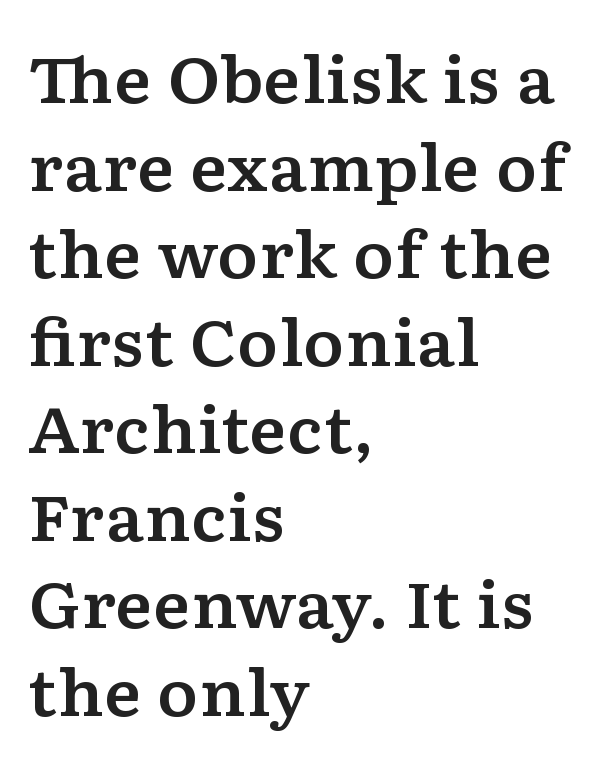
Q: Is the text italic (slanted)? A: No, it is upright.
Q: Is the typeface a serif or a sans-serif typeface? A: Serif.
Q: Is the text underlined? A: No.
Q: How is the paragraph aligned? A: Left-aligned.
Q: Is the spacing between letters normal or unusually wide? A: Normal.
Q: Is the spacing between lines tight, normal or loose? A: Normal.
Q: Width (condensed, normal, or wide)? A: Wide.
Q: Stroke contrast? A: Low.
Q: x-height? A: Medium.
Q: Monospaced? A: No.
